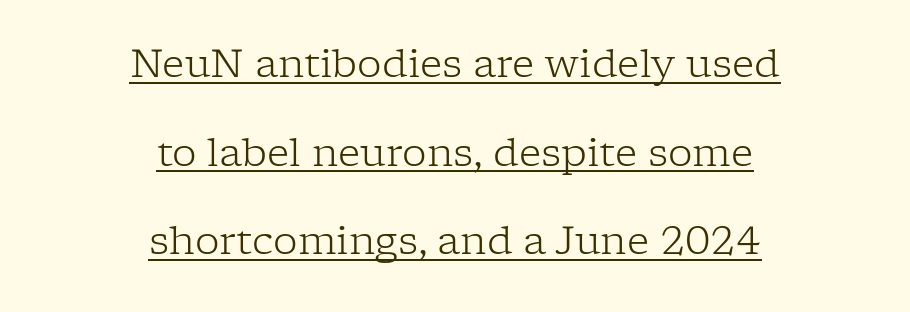
No extra ink here — the face is not bold. Neither beginnings nor endings align; midpoints do. Is there an underline? Yes — a line sits under the letters. Character widths vary here, with narrow letters taking less room than wide ones.
